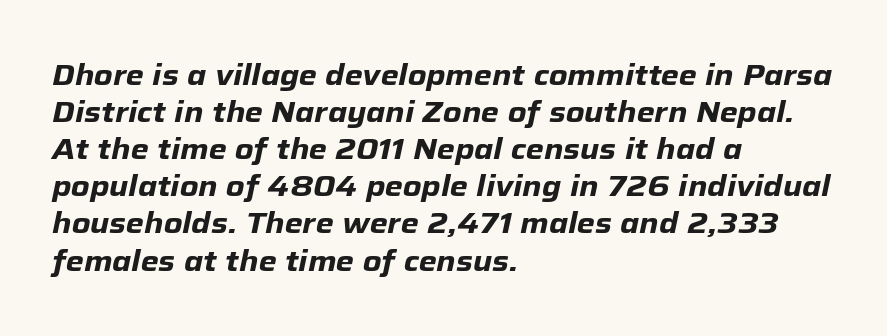
{"italic": "yes", "lean": "right", "slant_degrees": 12, "bold": "yes", "weight": "heavy", "width": "normal", "stroke_contrast": "low", "x_height": "medium", "monospaced": "no", "underline": "no", "align": "left", "line_spacing": "normal", "line_spacing_ratio": 1.28, "letter_spacing": "normal", "letter_spacing_em": 0.0, "glyph_px": 29}
